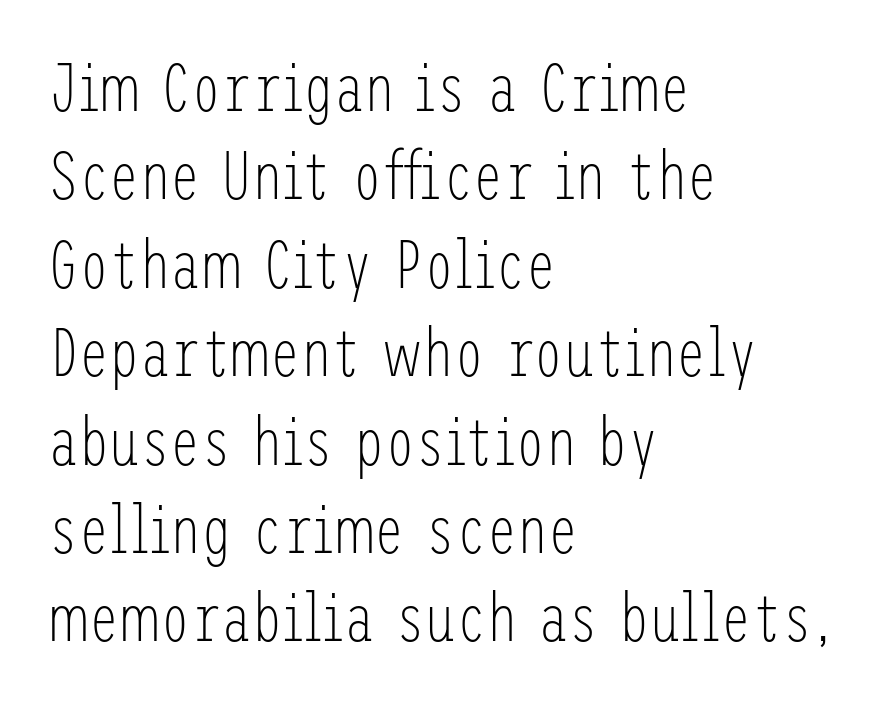
{"serif": "no", "italic": "no", "bold": "no", "weight": "light", "width": "condensed", "stroke_contrast": "low", "x_height": "medium", "underline": "no", "align": "left", "line_spacing": "normal", "line_spacing_ratio": 1.3, "letter_spacing": "normal", "letter_spacing_em": 0.0, "glyph_px": 68}
